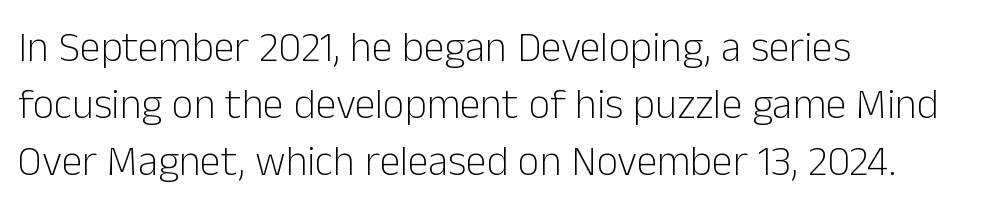
Evenly set lines give the paragraph a standard silhouette. Underline: absent. The lines in this sample share a left origin and differ only in where they stop. Characters follow at the spacing the type designer built in.
